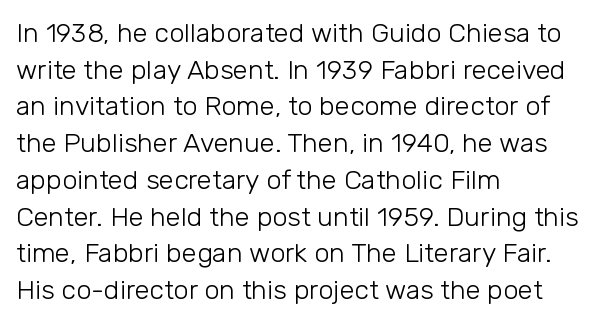
The image shows 27 px text type, upright; set left-aligned, normal line spacing (1.36x), normal letter spacing, not underlined.
